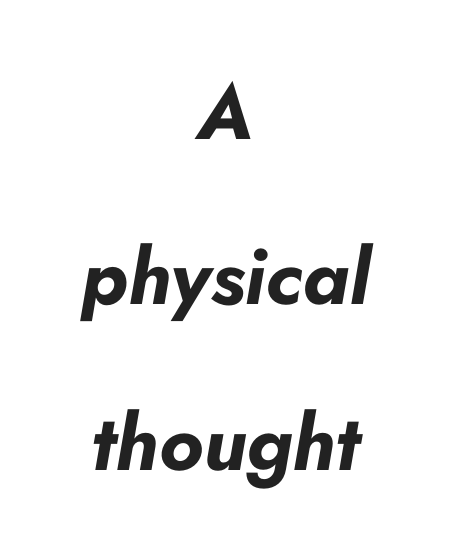
The image shows 78 px bold type, italic (leaning right); set centered, loose line spacing (2.12x), normal letter spacing, not underlined; low stroke contrast and a small x-height.
